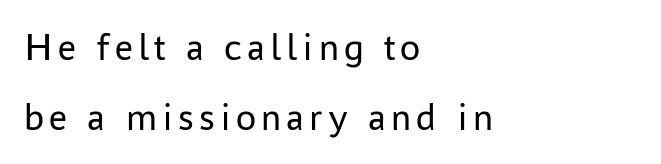
A sans-serif font was chosen for this passage. The paragraph shown leans on its left margin. The typesetting does not lean heavy: it is not bold. The rendering uses natural spacing where letterforms have individual widths. The font's upright variant was chosen for this text. The words here are not underlined.
